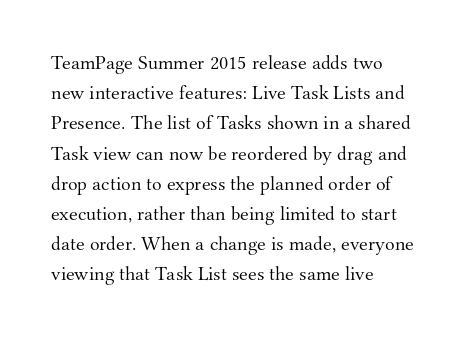
What stands out about the letter spacing? Nothing — it is the standard amount. The axis of the letterforms is exactly vertical. Check the space under the baseline: it is left empty. Evenly set lines give the paragraph a standard silhouette.
